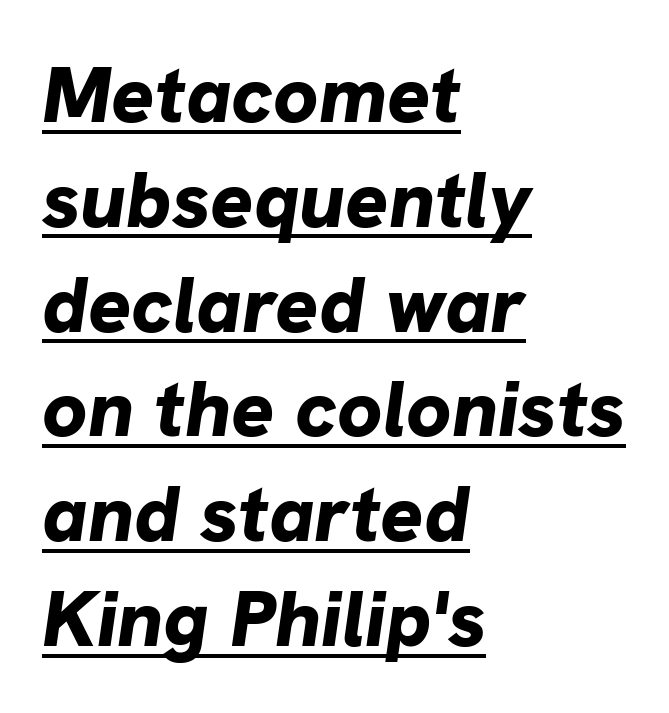
Q: Is the text bold? A: Yes.
Q: Is the text italic (slanted)? A: Yes, it leans right by about 8 degrees.
Q: Is the text underlined? A: Yes.
Q: How is the paragraph aligned? A: Left-aligned.
Q: Is the spacing between letters normal or unusually wide? A: Normal.
Q: Is the spacing between lines tight, normal or loose? A: Normal.
Q: Width (condensed, normal, or wide)? A: Normal.
Q: Stroke contrast? A: Low.
Q: x-height? A: Medium.
Q: Monospaced? A: No.
